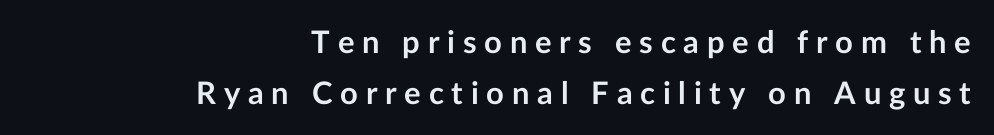
{"serif": "no", "italic": "no", "bold": "yes", "weight": "semibold", "width": "normal", "stroke_contrast": "low", "x_height": "medium", "monospaced": "no", "underline": "no", "align": "right", "line_spacing": "normal", "line_spacing_ratio": 1.65, "letter_spacing": "wide", "letter_spacing_em": 0.25, "glyph_px": 31}
